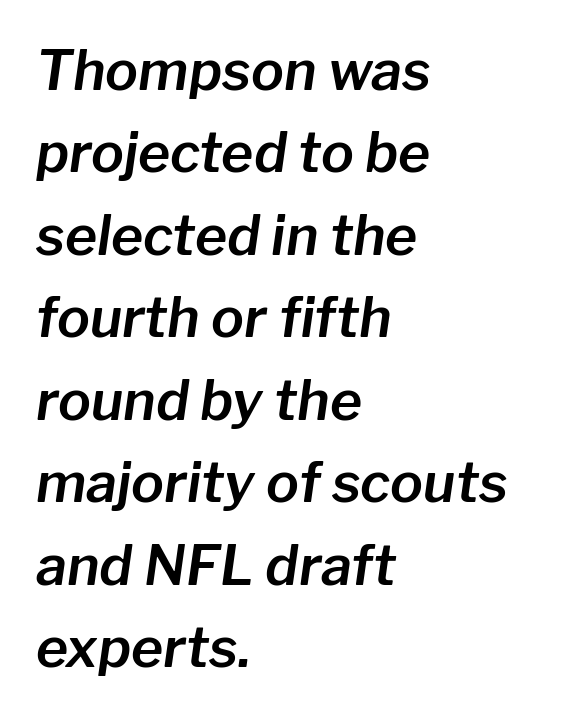
Q: Is the text italic (slanted)? A: Yes, it leans right by about 8 degrees.
Q: Is the text underlined? A: No.
Q: How is the paragraph aligned? A: Left-aligned.
Q: Is the spacing between letters normal or unusually wide? A: Normal.
Q: Is the spacing between lines tight, normal or loose? A: Normal.
Q: Width (condensed, normal, or wide)? A: Normal.
Q: Stroke contrast? A: Low.
Q: x-height? A: Medium.
Q: Monospaced? A: No.
